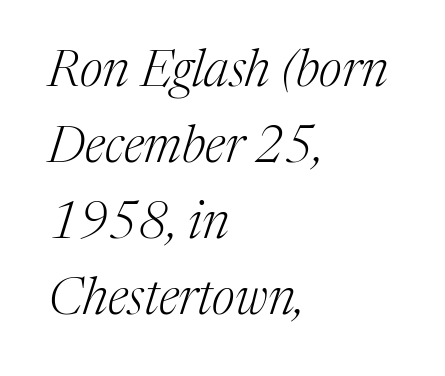
{"serif": "yes", "italic": "yes", "lean": "right", "slant_degrees": 17, "bold": "no", "weight": "light", "width": "normal", "stroke_contrast": "medium", "x_height": "medium", "monospaced": "no", "underline": "no", "align": "left", "line_spacing": "normal", "line_spacing_ratio": 1.49, "letter_spacing": "normal", "letter_spacing_em": 0.0, "glyph_px": 51}
